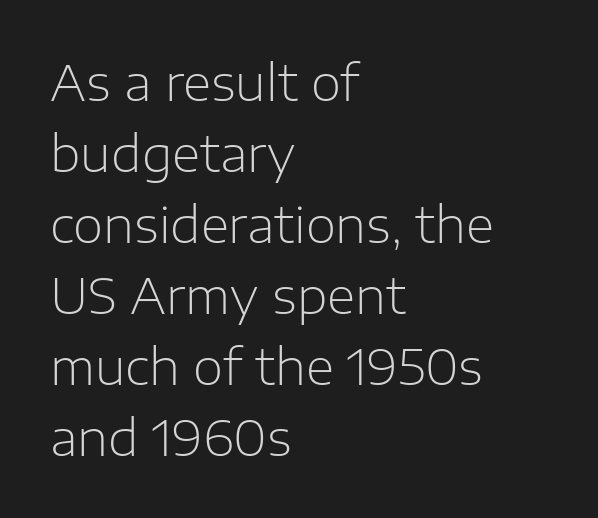
{"serif": "no", "italic": "no", "bold": "no", "weight": "light", "width": "normal", "stroke_contrast": "low", "x_height": "medium", "monospaced": "no", "underline": "no", "align": "left", "line_spacing": "normal", "line_spacing_ratio": 1.45, "letter_spacing": "normal", "letter_spacing_em": 0.0, "glyph_px": 49}
